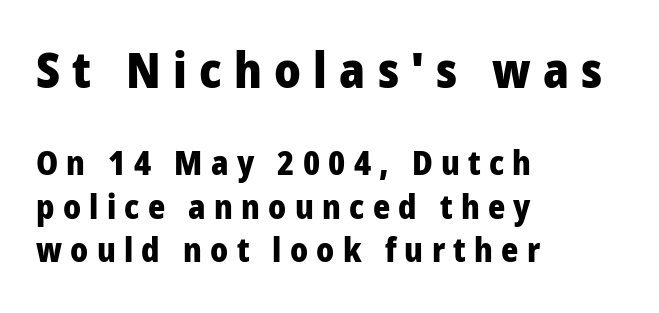
{"serif": "no", "italic": "no", "bold": "yes", "weight": "heavy", "width": "normal", "stroke_contrast": "low", "x_height": "medium", "monospaced": "no", "underline": "no", "align": "left", "line_spacing": "normal", "line_spacing_ratio": 1.31, "letter_spacing": "wide", "letter_spacing_em": 0.25, "larger_block": "first", "size_ratio": 1.48, "glyph_px": 49}
